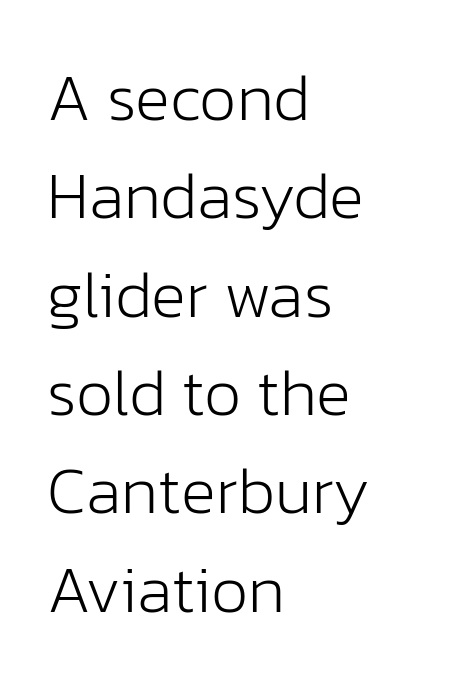
These lines stack with their left ends in a neat column. No feet cap the strokes, marking this as sans-serif type. A quiet, ordinary-to-light weight characterises the typeface. Leading matches the norm, producing a regular column. You could not count columns in this text — the font is proportionally spaced.
